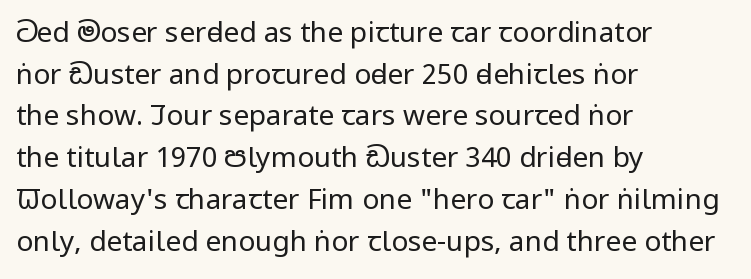
The image shows 28 px regular-weight, condensed sans-serif type, upright; set left-aligned, normal line spacing (1.49x), normal letter spacing, not underlined; low stroke contrast and a large x-height.
